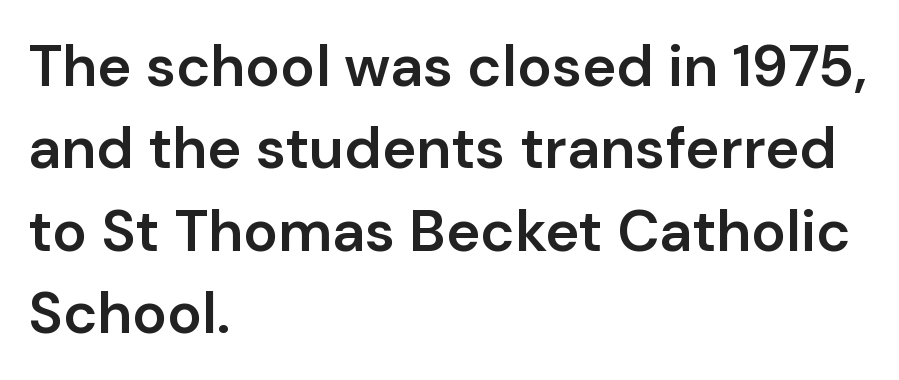
{"serif": "no", "italic": "no", "bold": "semi", "weight": "semibold", "width": "normal", "stroke_contrast": "low", "x_height": "medium", "monospaced": "no", "underline": "no", "align": "left", "line_spacing": "normal", "line_spacing_ratio": 1.42, "letter_spacing": "normal", "letter_spacing_em": 0.0, "glyph_px": 58}
